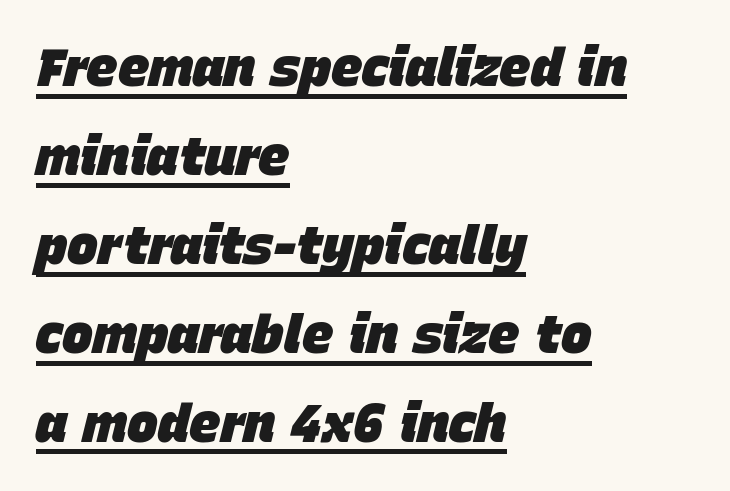
There is no visible air inserted between adjacent glyphs. Quick note: italic. Notice how the passage keeps a crisp vertical edge on the left only. Think of a printed novel: that variable character pitch is what you see here. A rule runs beneath these lines of type. Plenty of ink on the page — the face is bold.
